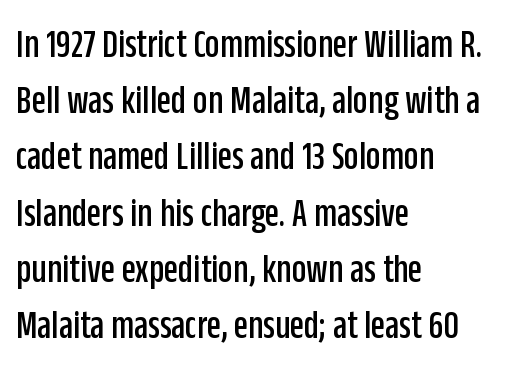
Q: Is the text italic (slanted)? A: No, it is upright.
Q: Is the typeface a serif or a sans-serif typeface? A: Sans-serif.
Q: Is the text underlined? A: No.
Q: How is the paragraph aligned? A: Left-aligned.
Q: Is the spacing between letters normal or unusually wide? A: Normal.
Q: Is the spacing between lines tight, normal or loose? A: Normal.
Q: Width (condensed, normal, or wide)? A: Condensed.
Q: Stroke contrast? A: Low.
Q: x-height? A: Large.
Q: Monospaced? A: No.
